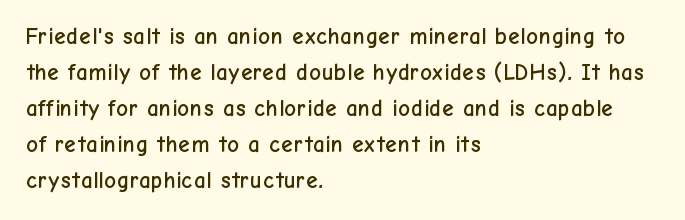
{"italic": "no", "underline": "no", "align": "left", "line_spacing": "normal", "line_spacing_ratio": 1.56, "letter_spacing": "normal", "letter_spacing_em": 0.0, "glyph_px": 23}
